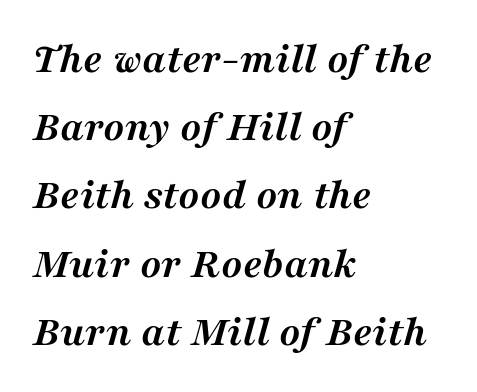
Look at the tracking — it's just the regular setting, nothing added. Decoration check: the copy has no underline. Old-style or modern, the face here clearly has serifs. Whoever set this chose a conventional vertical rhythm. Is this a fixed-width face? No — the glyphs have proportional, varying widths.
